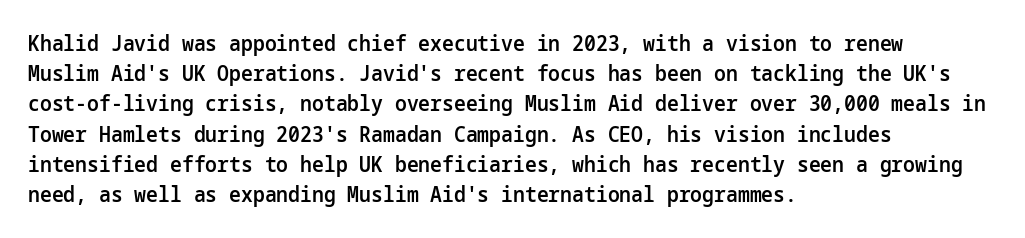
Vertical spacing — default. These lines stack with their left ends in a neat column. A typesetter would mark this as roman, not italic. Only glyphs here, with clear space below each row. What stands out about the letter spacing? Nothing — it is the standard amount.
